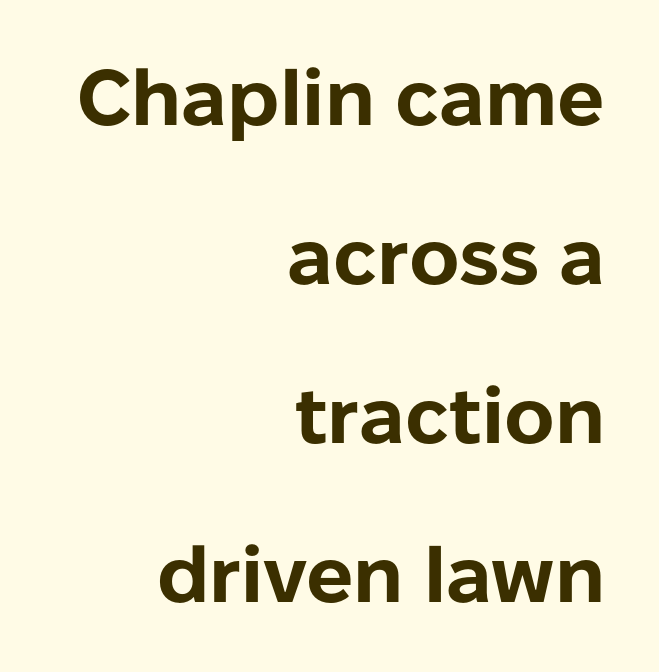
The image shows 78 px bold sans-serif type, upright; set right-aligned, loose line spacing (2.04x), normal letter spacing, not underlined; low stroke contrast and a medium x-height.
